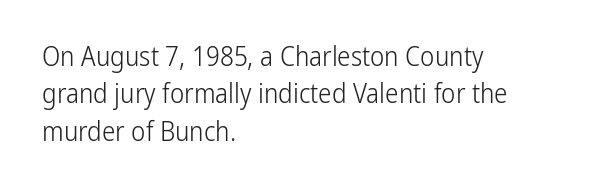
The image shows 27 px text type, upright; set left-aligned, normal line spacing (1.38x), normal letter spacing, not underlined.
